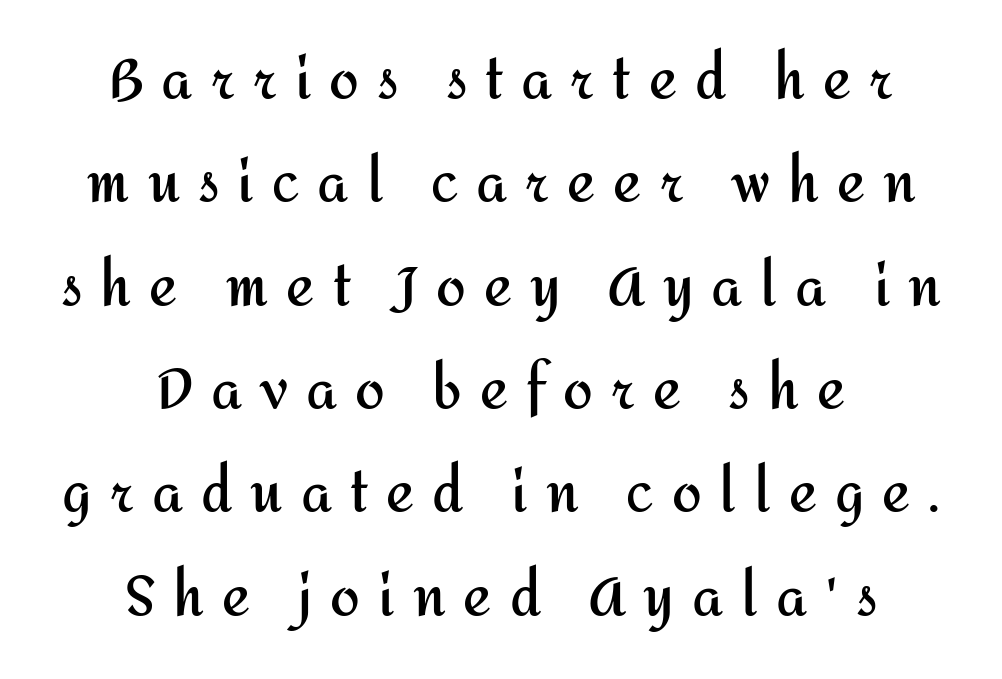
The passage shown is typed in a proportional face where columns would drift. The baseline area is clear. The letters are spread apart with noticeably loose tracking. Notice how thick the strokes are: this is what a full bold looks like.
